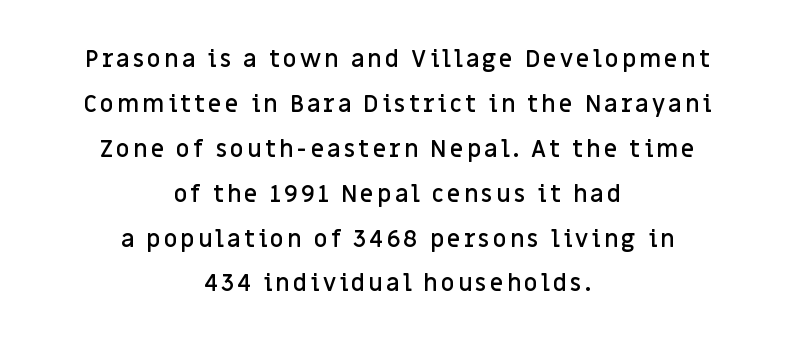
{"italic": "no", "bold": "semi", "underline": "no", "align": "center", "line_spacing_ratio": 1.87, "glyph_px": 24}
